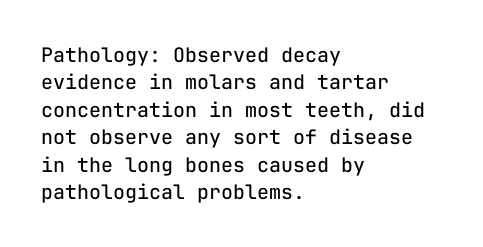
Caption: standard tracking, unaltered. Alignment: flush left. Line spacing here is normal. Weight: not bold — regular or lighter.
